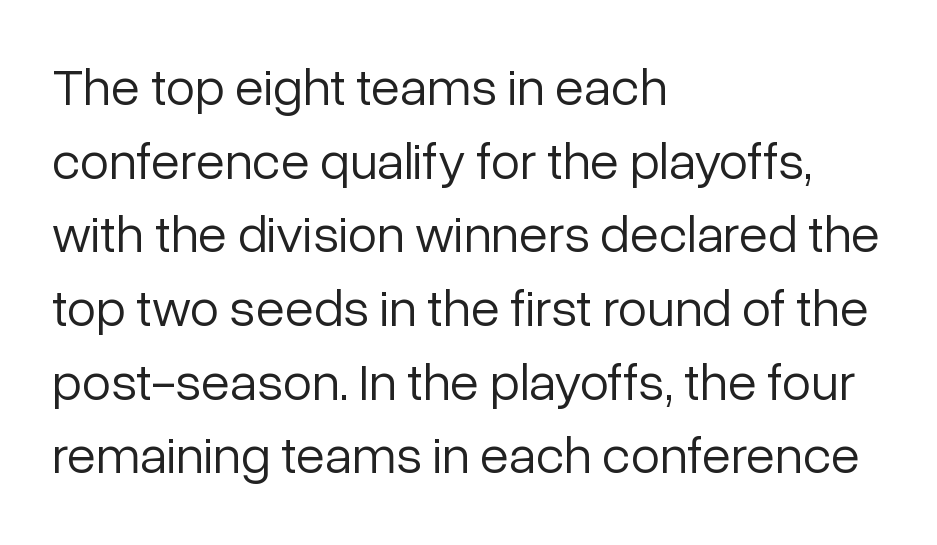
{"serif": "no", "italic": "no", "bold": "no", "weight": "light", "width": "normal", "stroke_contrast": "low", "x_height": "medium", "monospaced": "no", "underline": "no", "align": "left", "line_spacing": "normal", "line_spacing_ratio": 1.39, "letter_spacing": "normal", "letter_spacing_em": 0.0, "glyph_px": 53}
